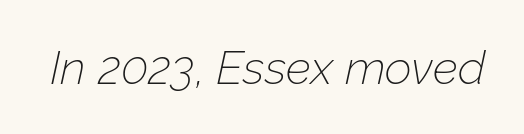
The image shows 47 px thin type, italic (leaning right); set normal letter spacing, not underlined; low stroke contrast and a medium x-height.
